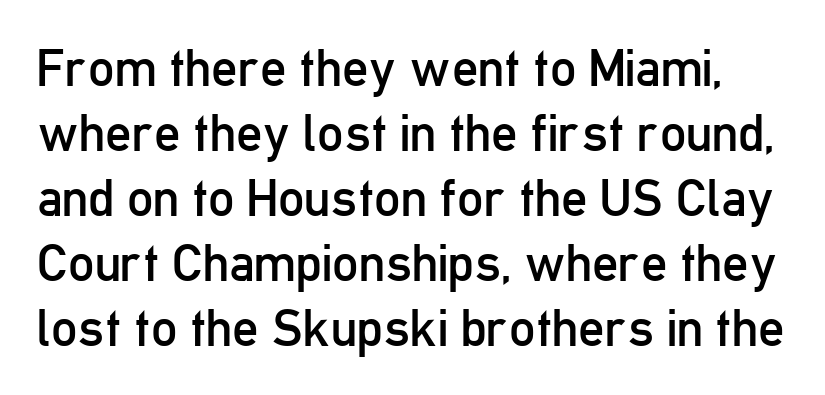
The image shows 52 px regular-weight, condensed sans-serif type, upright; set normal line spacing (1.25x), normal letter spacing, not underlined; low stroke contrast and a medium x-height.
